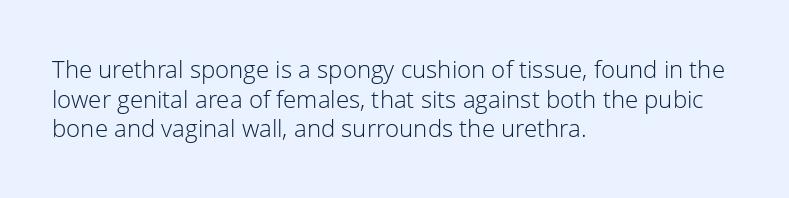
Words appear dense and cohesive because spacing is normal. Stem width sits at or under what a default text font uses. Honestly, there is no underline to notice here at all. The lettering stays uniformly vertical, giving the passage a roman look.
